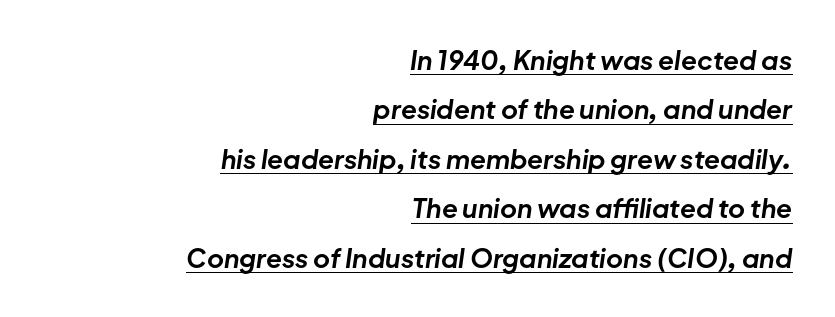
The image shows 26 px bold type, italic (leaning right); set right-aligned, loose line spacing (1.9x), normal letter spacing, underlined.
